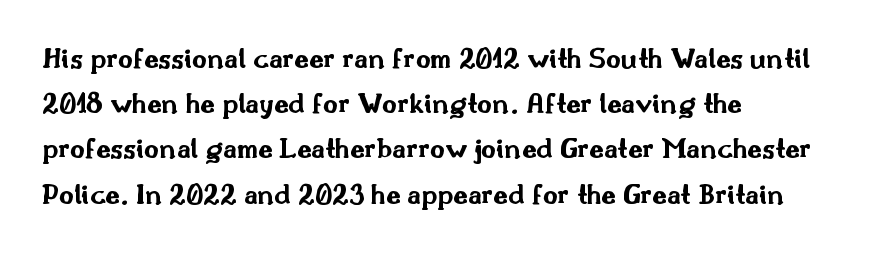
The image shows 29 px bold, wide sans-serif type, upright; set left-aligned, normal line spacing (1.56x), normal letter spacing, not underlined; medium stroke contrast and a small x-height.
